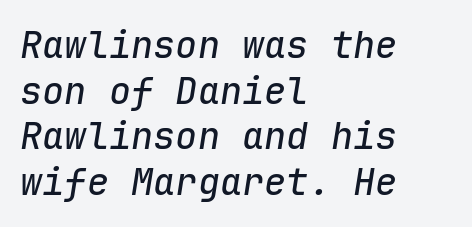
The image shows 37 px text type, italic (leaning right), monospaced; set left-aligned, line spacing 1.23x, normal letter spacing, not underlined; low stroke contrast and a medium x-height.
